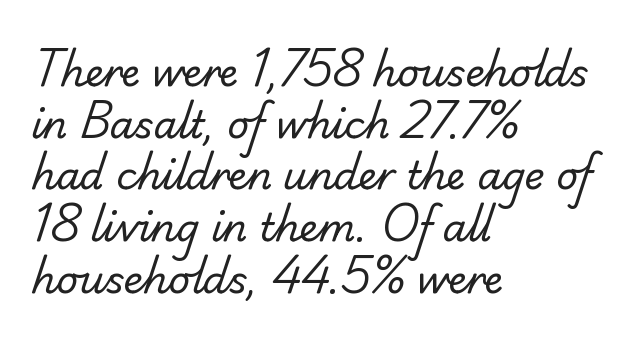
Q: Is the text bold? A: No.
Q: Is the typeface a serif or a sans-serif typeface? A: Sans-serif.
Q: Is the text underlined? A: No.
Q: How is the paragraph aligned? A: Left-aligned.
Q: Is the spacing between letters normal or unusually wide? A: Normal.
Q: Is the spacing between lines tight, normal or loose? A: Normal.
Q: Width (condensed, normal, or wide)? A: Normal.
Q: Stroke contrast? A: Low.
Q: x-height? A: Small.
Q: Monospaced? A: No.
